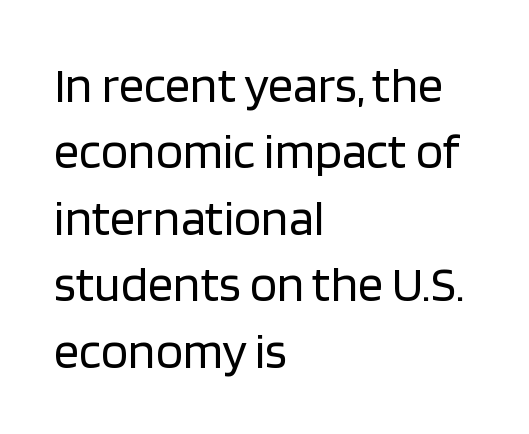
{"serif": "no", "italic": "no", "bold": "no", "weight": "regular", "width": "normal", "stroke_contrast": "low", "x_height": "large", "monospaced": "no", "underline": "no", "align": "left", "line_spacing": "normal", "line_spacing_ratio": 1.33, "letter_spacing": "normal", "letter_spacing_em": 0.0, "glyph_px": 50}
